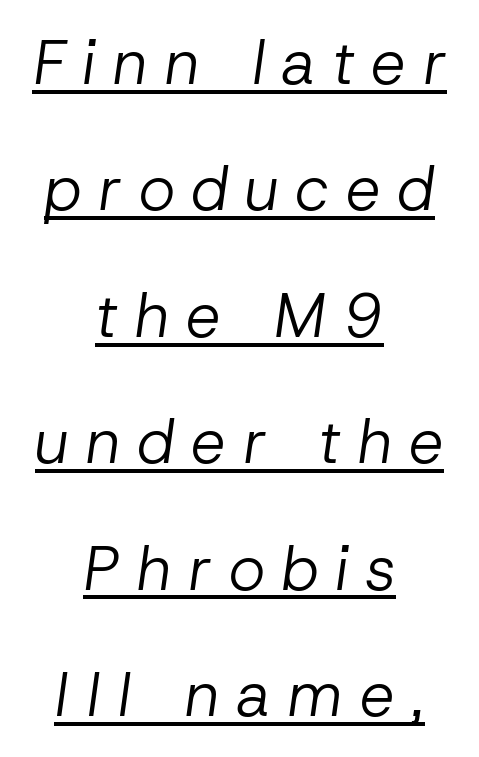
{"italic": "yes", "lean": "right", "slant_degrees": 8, "bold": "no", "weight": "regular", "width": "normal", "stroke_contrast": "low", "x_height": "medium", "monospaced": "no", "underline": "yes", "align": "center", "line_spacing": "loose", "line_spacing_ratio": 2.04, "letter_spacing": "wide", "letter_spacing_em": 0.27, "glyph_px": 62}
